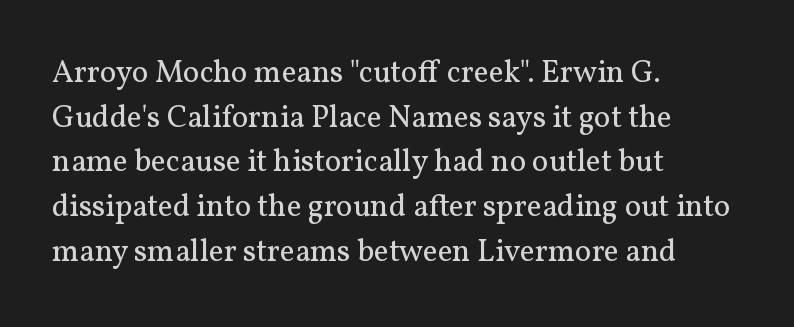
Q: Is the text bold? A: No.
Q: Is the text italic (slanted)? A: No, it is upright.
Q: Is the typeface a serif or a sans-serif typeface? A: Serif.
Q: Is the text underlined? A: No.
Q: How is the paragraph aligned? A: Left-aligned.
Q: Is the spacing between letters normal or unusually wide? A: Normal.
Q: Is the spacing between lines tight, normal or loose? A: Normal.
Q: Width (condensed, normal, or wide)? A: Normal.
Q: Stroke contrast? A: Medium.
Q: x-height? A: Medium.
Q: Monospaced? A: No.
